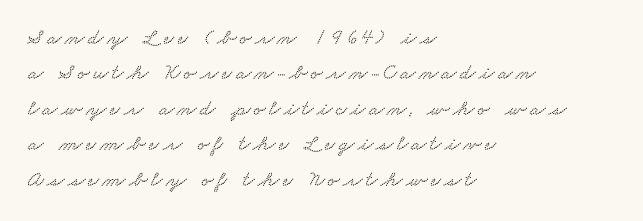
The image shows 22 px text type; set left-aligned, normal line spacing (1.61x), not underlined.
